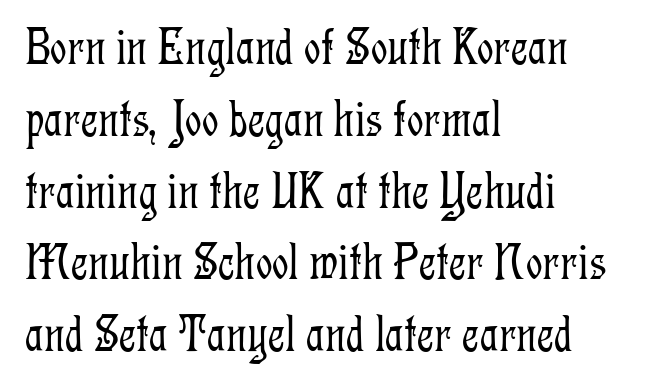
The image shows 52 px light, condensed serif type, upright; set left-aligned, normal line spacing (1.38x), normal letter spacing, not underlined; low stroke contrast and a medium x-height.
